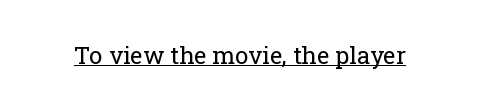
Q: Is the text bold? A: No.
Q: Is the text italic (slanted)? A: No, it is upright.
Q: Is the text underlined? A: Yes.
Q: Is the spacing between letters normal or unusually wide? A: Normal.
